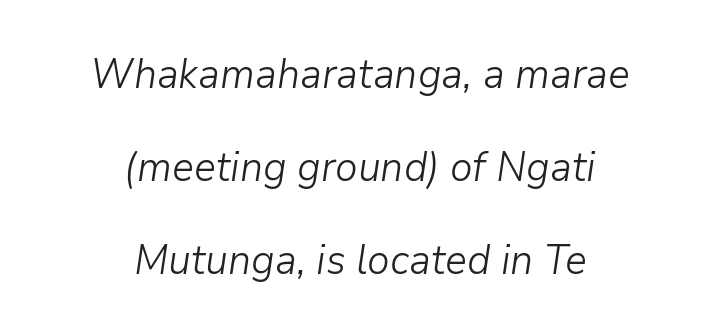
Q: Is the text bold? A: No.
Q: Is the text italic (slanted)? A: Yes, it leans right by about 9 degrees.
Q: Is the text underlined? A: No.
Q: How is the paragraph aligned? A: Centered.
Q: Is the spacing between letters normal or unusually wide? A: Normal.
Q: Is the spacing between lines tight, normal or loose? A: Loose.
Q: Width (condensed, normal, or wide)? A: Normal.
Q: Stroke contrast? A: Low.
Q: x-height? A: Medium.
Q: Monospaced? A: No.
